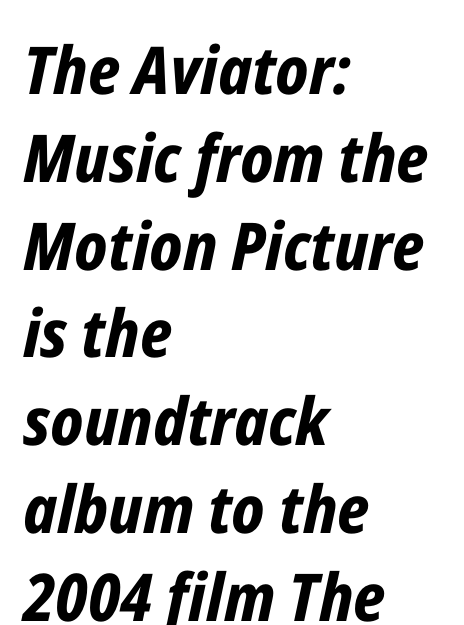
Q: Is the text bold? A: Yes.
Q: Is the text italic (slanted)? A: Yes, it leans right by about 12 degrees.
Q: Is the text underlined? A: No.
Q: How is the paragraph aligned? A: Left-aligned.
Q: Is the spacing between letters normal or unusually wide? A: Normal.
Q: Is the spacing between lines tight, normal or loose? A: Normal.
Q: Width (condensed, normal, or wide)? A: Condensed.
Q: Stroke contrast? A: Low.
Q: x-height? A: Medium.
Q: Monospaced? A: No.
